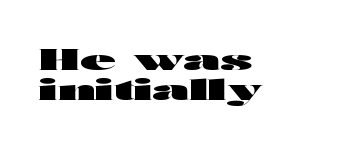
The image shows 29 px heavy, wide sans-serif type, upright; set left-aligned, tight line spacing (1.02x), normal letter spacing, not underlined; high stroke contrast and a medium x-height.
